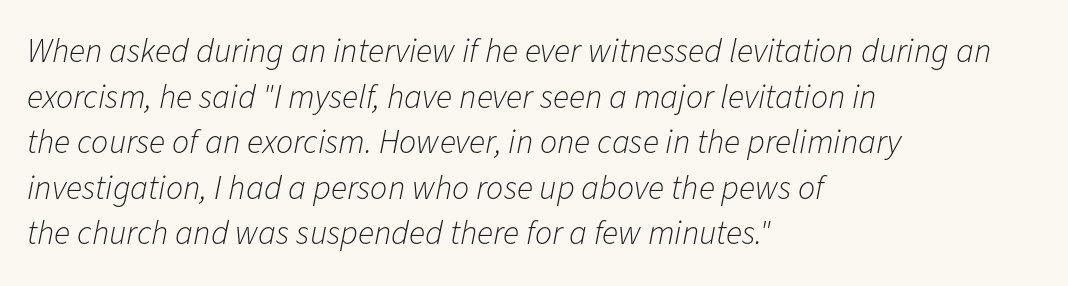
The image shows 34 px light type, italic (leaning right); set left-aligned, normal line spacing (1.34x), normal letter spacing, not underlined; low stroke contrast and a medium x-height.
